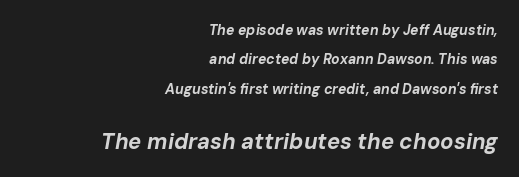
The string is rendered with underlining switched off. Two sizes are in play, and the larger belongs to the second block. Loosely led — the rows are spread out. This sample uses an oblique cut, with every glyph tilted off the vertical. Where is the straight margin? On the right.
